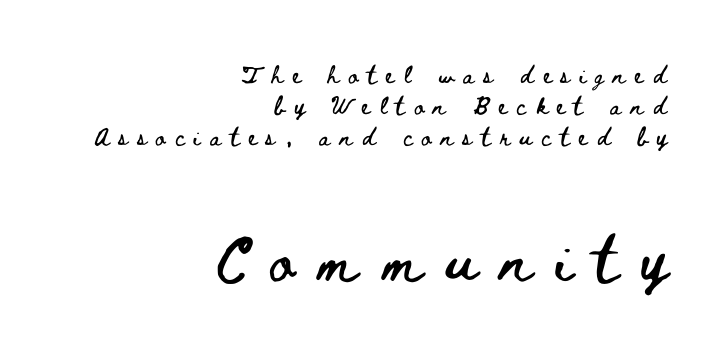
{"width": "wide", "stroke_contrast": "low", "x_height": "small", "monospaced": "no", "underline": "no", "align": "right", "line_spacing": "normal", "line_spacing_ratio": 1.35, "letter_spacing": "wide", "letter_spacing_em": 0.41, "larger_block": "second", "size_ratio": 2.52, "glyph_px": 58}
